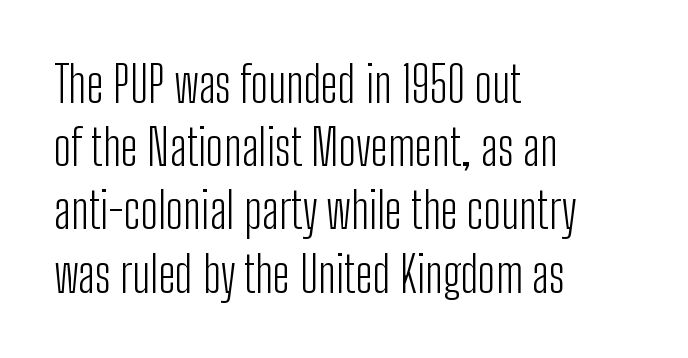
{"serif": "no", "italic": "no", "bold": "no", "weight": "light", "width": "condensed", "stroke_contrast": "low", "x_height": "medium", "monospaced": "no", "underline": "no", "align": "left", "line_spacing": "normal", "line_spacing_ratio": 1.29, "letter_spacing": "normal", "letter_spacing_em": 0.0, "glyph_px": 49}
